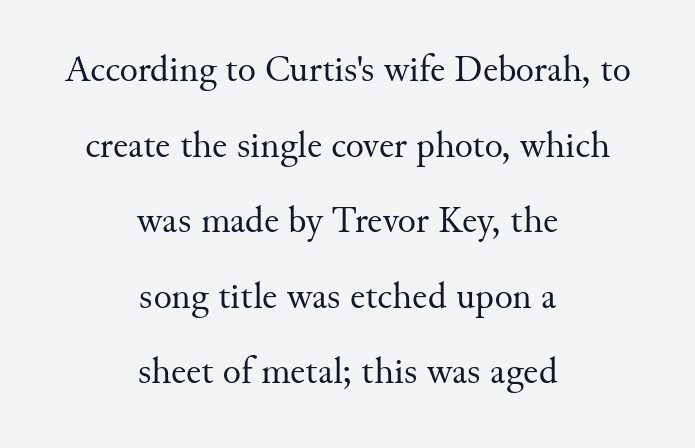
Q: Is the text bold? A: No.
Q: Is the text italic (slanted)? A: No, it is upright.
Q: Is the typeface a serif or a sans-serif typeface? A: Serif.
Q: Is the text underlined? A: No.
Q: How is the paragraph aligned? A: Centered.
Q: Is the spacing between letters normal or unusually wide? A: Normal.
Q: Is the spacing between lines tight, normal or loose? A: Loose.
Q: Width (condensed, normal, or wide)? A: Normal.
Q: Stroke contrast? A: Medium.
Q: x-height? A: Small.
Q: Monospaced? A: No.
